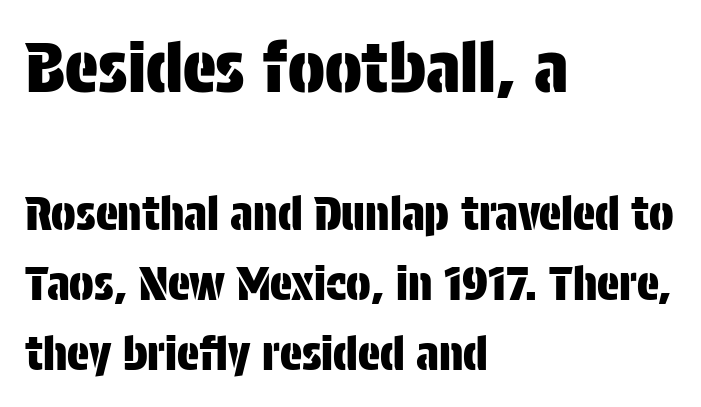
You get the large type first, then a drop to smaller type. Is there much room between lines? A standard amount, neither cramped nor airy. The rendering uses natural spacing where letterforms have individual widths. Horizontal alignment here is leftward, the default for most running prose.
